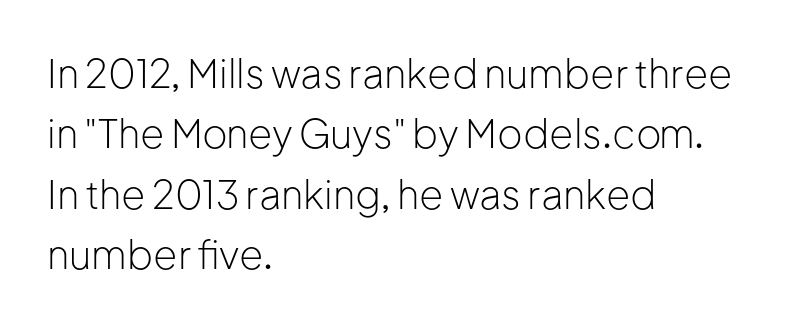
The image shows 39 px light sans-serif type, upright; set left-aligned, normal line spacing (1.55x), normal letter spacing, not underlined; low stroke contrast and a medium x-height.
